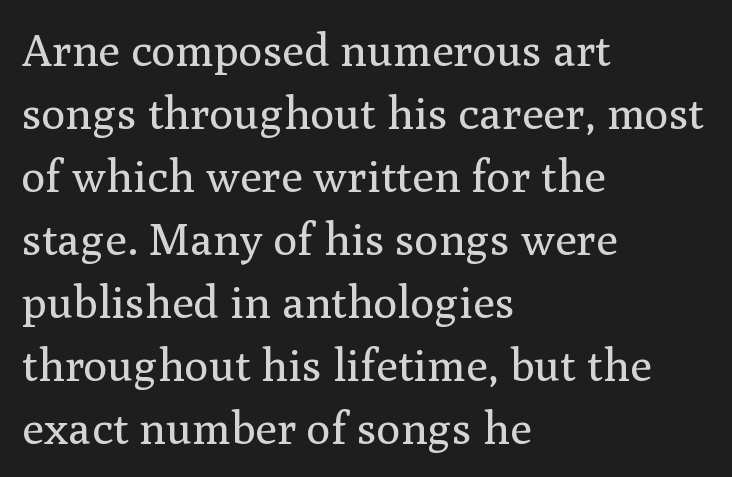
Caption: standard tracking, unaltered. You could not count columns in this text — the font is proportionally spaced. Is the block centered? No — it sits flush against the left margin. Check where the strokes stop: tiny serifs finish them off.
